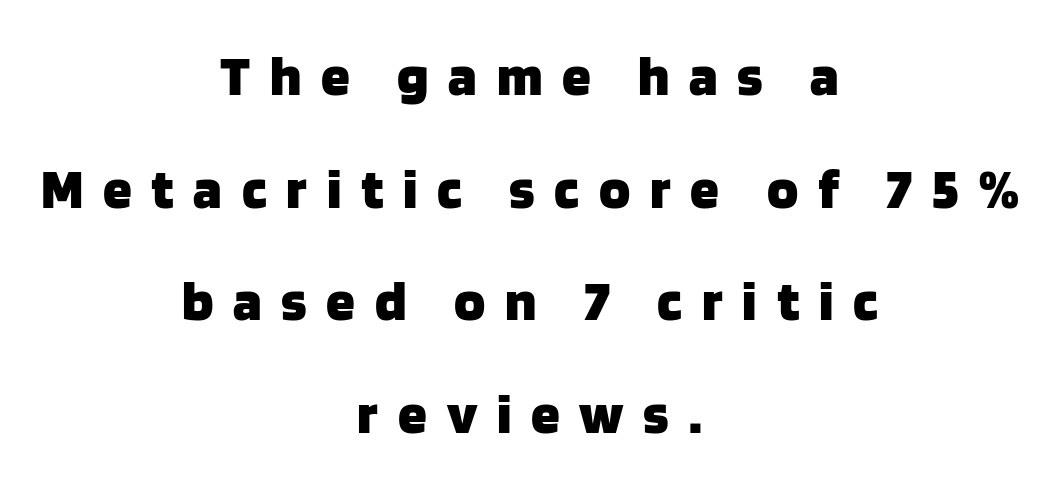
{"serif": "no", "italic": "no", "bold": "yes", "weight": "heavy", "width": "normal", "stroke_contrast": "low", "x_height": "large", "monospaced": "no", "underline": "no", "align": "center", "line_spacing": "loose", "line_spacing_ratio": 1.94, "letter_spacing": "wide", "letter_spacing_em": 0.34, "glyph_px": 58}
